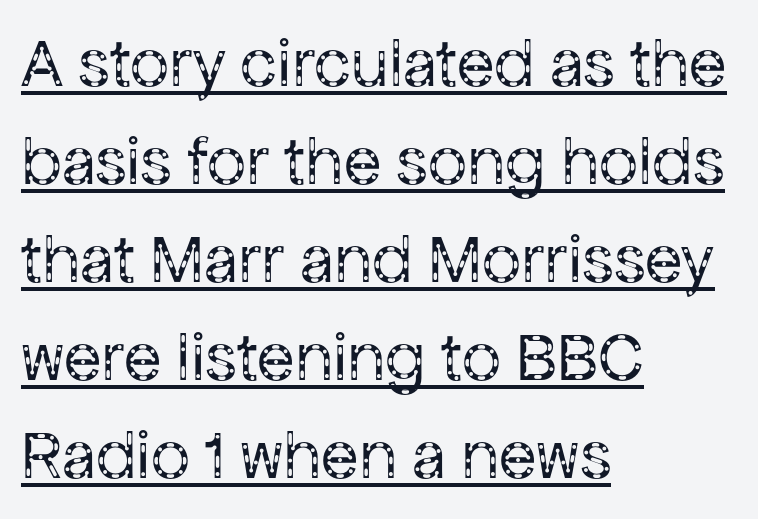
{"serif": "no", "italic": "no", "bold": "no", "weight": "regular", "width": "normal", "stroke_contrast": "low", "x_height": "medium", "monospaced": "no", "underline": "yes", "align": "left", "line_spacing": "normal", "line_spacing_ratio": 1.42, "letter_spacing": "normal", "letter_spacing_em": 0.0, "glyph_px": 69}
